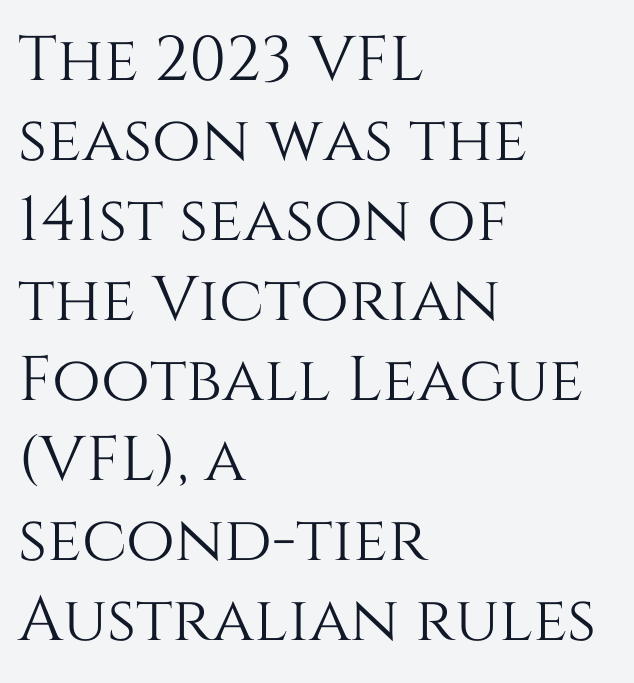
{"italic": "no", "width": "normal", "stroke_contrast": "medium", "x_height": "large", "monospaced": "no", "underline": "no", "align": "left", "line_spacing": "normal", "line_spacing_ratio": 1.27, "letter_spacing": "normal", "letter_spacing_em": 0.0, "glyph_px": 63}
